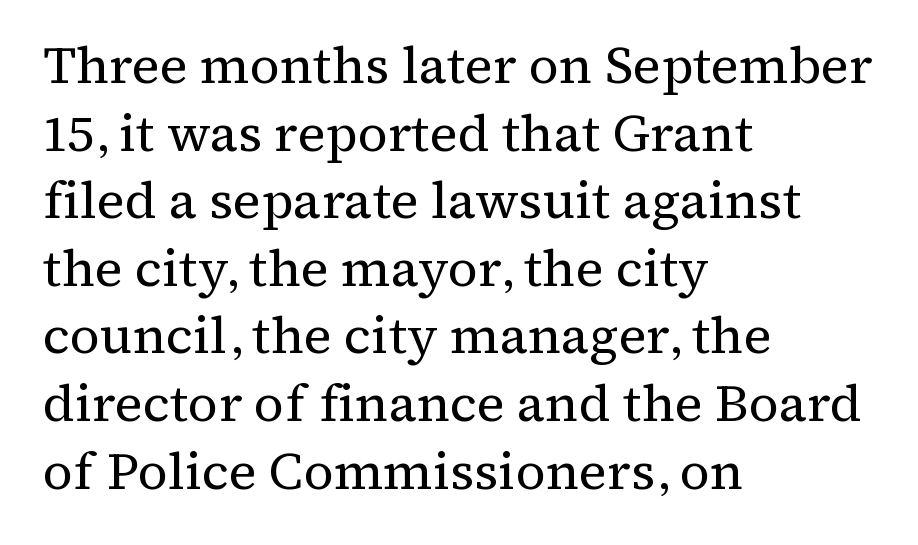
Q: Is the text bold? A: No.
Q: Is the text italic (slanted)? A: No, it is upright.
Q: Is the typeface a serif or a sans-serif typeface? A: Serif.
Q: Is the text underlined? A: No.
Q: How is the paragraph aligned? A: Left-aligned.
Q: Is the spacing between letters normal or unusually wide? A: Normal.
Q: Is the spacing between lines tight, normal or loose? A: Normal.
Q: Width (condensed, normal, or wide)? A: Normal.
Q: Stroke contrast? A: Medium.
Q: x-height? A: Medium.
Q: Monospaced? A: No.
